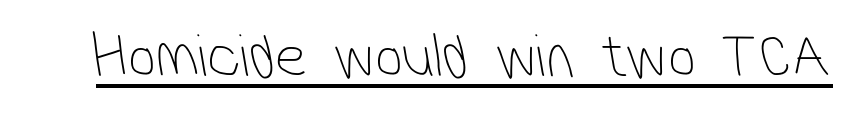
The image shows 62 px thin, condensed sans-serif type; set normal letter spacing, underlined; low stroke contrast and a medium x-height.
